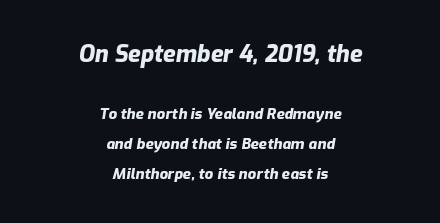
{"italic": "yes", "lean": "right", "slant_degrees": 9, "bold": "yes", "underline": "no", "align": "center", "line_spacing": "loose", "line_spacing_ratio": 2.02, "letter_spacing": "normal", "letter_spacing_em": 0.0, "larger_block": "first", "size_ratio": 1.53, "glyph_px": 23}
